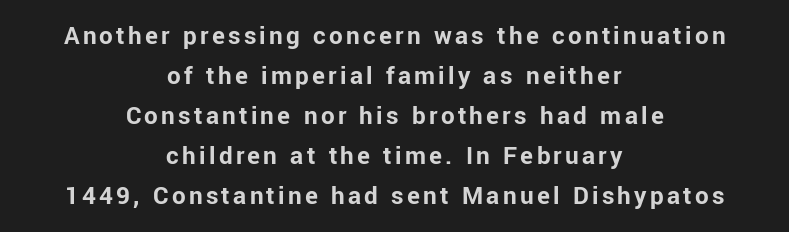
The image shows 27 px bold type, upright; set centered, normal line spacing (1.48x), not underlined.
